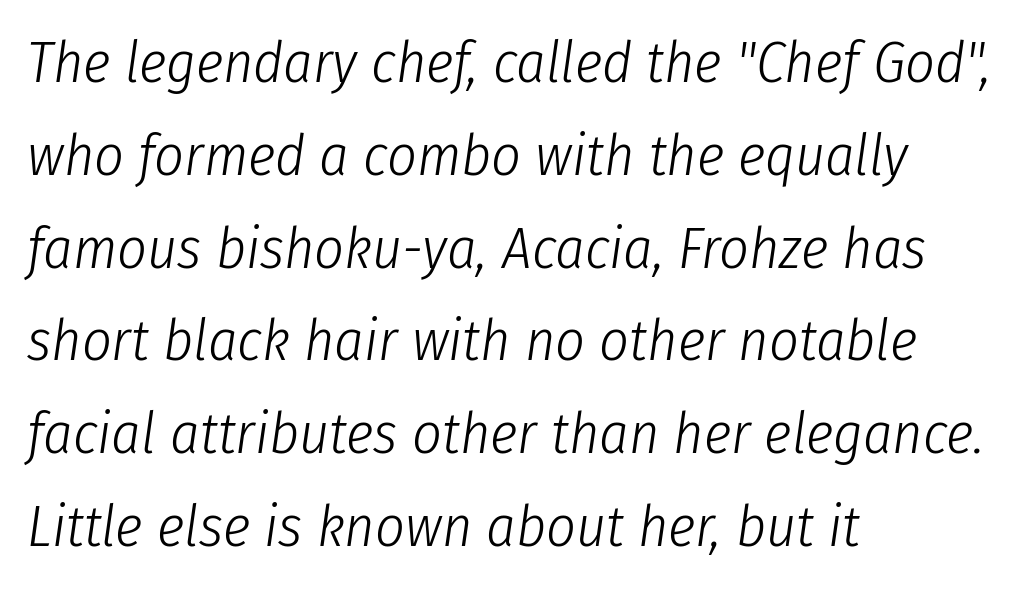
The image shows 58 px light, condensed type, italic (leaning right); set left-aligned, normal line spacing (1.6x), normal letter spacing, not underlined; low stroke contrast and a medium x-height.
